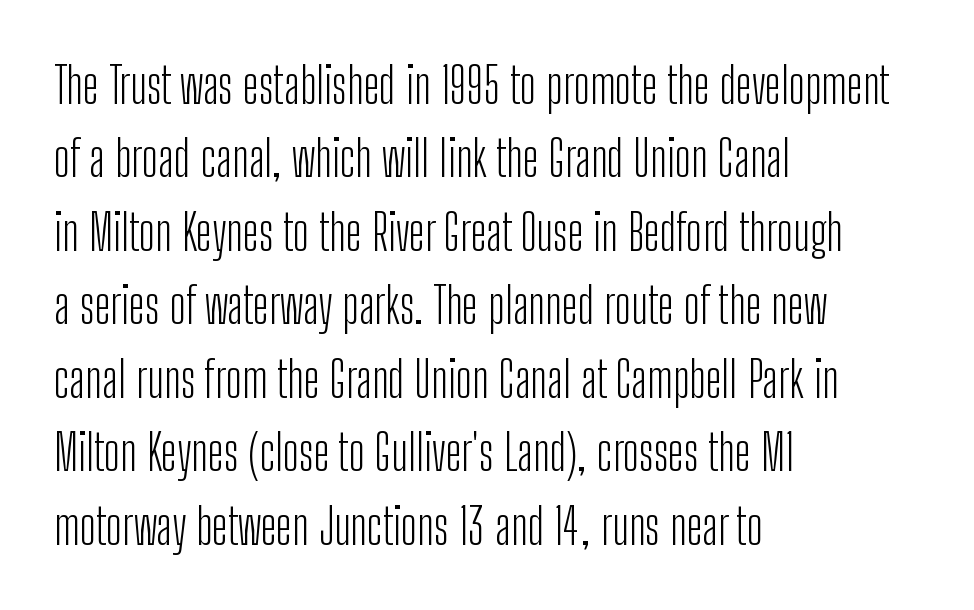
Q: Is the text bold? A: No.
Q: Is the text italic (slanted)? A: No, it is upright.
Q: Is the typeface a serif or a sans-serif typeface? A: Sans-serif.
Q: Is the text underlined? A: No.
Q: How is the paragraph aligned? A: Left-aligned.
Q: Is the spacing between letters normal or unusually wide? A: Normal.
Q: Is the spacing between lines tight, normal or loose? A: Normal.
Q: Width (condensed, normal, or wide)? A: Condensed.
Q: Stroke contrast? A: Low.
Q: x-height? A: Medium.
Q: Monospaced? A: No.
